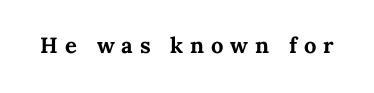
The sample has been set heavy, in full bold. Every stem runs plumb, perpendicular to the baseline. There is plenty of visible air inserted between adjacent glyphs. Decoration check: the copy has no underline.
